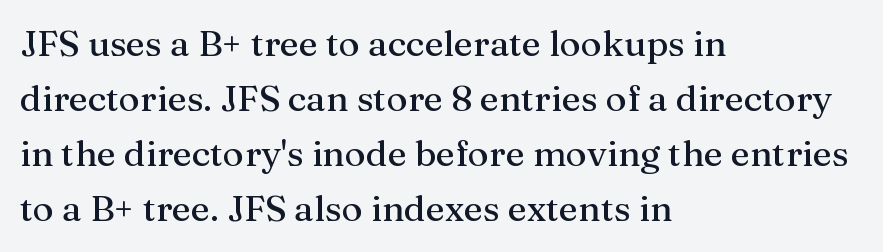
Is the block centered? No — it sits flush against the left margin. Successive baselines arrive at the customary interval. Spacing verdict: proportional, widths tailored to each character. Observe the ordinary spacing: letters are neighbours, not strangers. Note: serifs present on the glyphs. Posture: upright roman.
